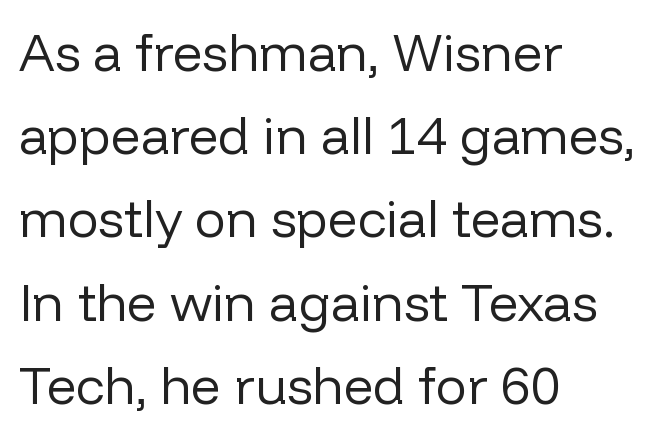
Q: Is the text bold? A: No.
Q: Is the text italic (slanted)? A: No, it is upright.
Q: Is the typeface a serif or a sans-serif typeface? A: Sans-serif.
Q: Is the text underlined? A: No.
Q: How is the paragraph aligned? A: Left-aligned.
Q: Is the spacing between letters normal or unusually wide? A: Normal.
Q: Is the spacing between lines tight, normal or loose? A: Normal.
Q: Width (condensed, normal, or wide)? A: Normal.
Q: Stroke contrast? A: Low.
Q: x-height? A: Medium.
Q: Monospaced? A: No.
